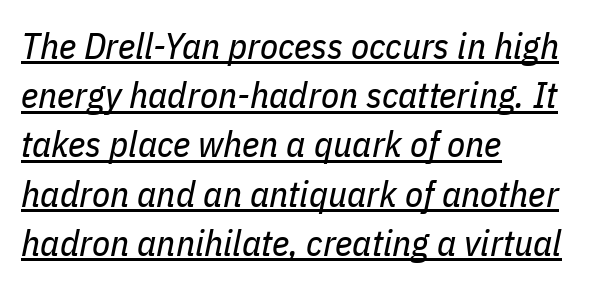
{"italic": "yes", "lean": "right", "slant_degrees": 11, "bold": "no", "weight": "regular", "width": "condensed", "stroke_contrast": "low", "x_height": "medium", "monospaced": "no", "underline": "yes", "align": "left", "line_spacing": "normal", "line_spacing_ratio": 1.33, "letter_spacing": "normal", "letter_spacing_em": 0.0, "glyph_px": 37}
